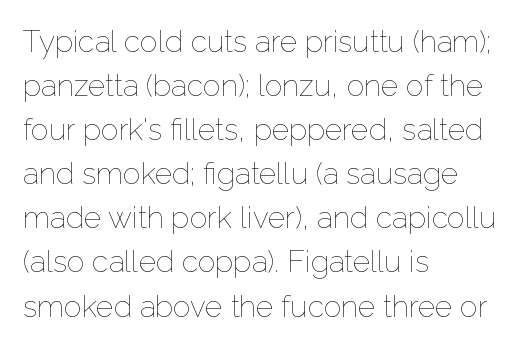
The image shows 30 px thin type, upright; set left-aligned, normal line spacing (1.47x), normal letter spacing, not underlined; low stroke contrast and a medium x-height.
